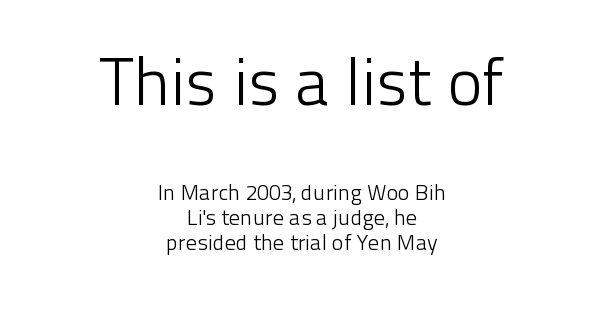
The face used here appears at its bigger size in the upper chunk. This is sans-serif lettering, the kind often seen on screens and signage. Vertical strokes here are truly vertical. Tracking value appears to be zero — textbook default spacing. Compared with typical paragraphs, the rows here are closer together. The words here are not underlined.
